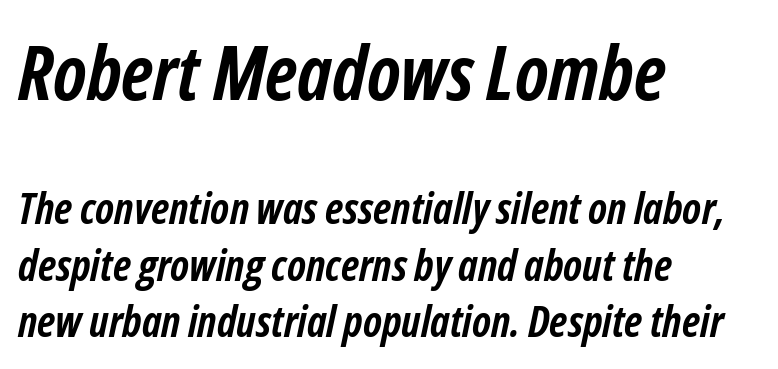
{"italic": "yes", "lean": "right", "slant_degrees": 12, "bold": "yes", "weight": "semibold", "width": "condensed", "stroke_contrast": "low", "x_height": "medium", "monospaced": "no", "underline": "no", "align": "left", "line_spacing": "normal", "line_spacing_ratio": 1.31, "letter_spacing": "normal", "letter_spacing_em": 0.0, "larger_block": "first", "size_ratio": 1.77, "glyph_px": 76}
